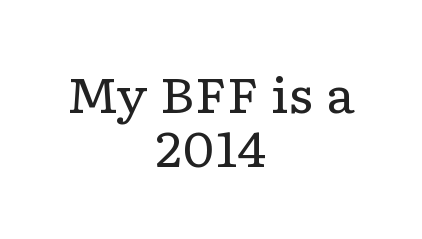
Q: Is the text bold? A: No.
Q: Is the text italic (slanted)? A: No, it is upright.
Q: Is the typeface a serif or a sans-serif typeface? A: Serif.
Q: Is the text underlined? A: No.
Q: How is the paragraph aligned? A: Centered.
Q: Is the spacing between letters normal or unusually wide? A: Normal.
Q: Is the spacing between lines tight, normal or loose? A: Tight.
Q: Width (condensed, normal, or wide)? A: Wide.
Q: Stroke contrast? A: Low.
Q: x-height? A: Medium.
Q: Monospaced? A: No.
